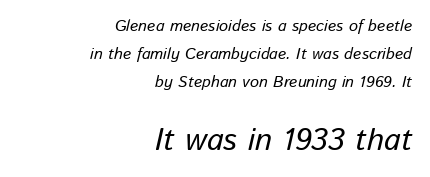
{"italic": "yes", "lean": "right", "slant_degrees": 13, "width": "normal", "stroke_contrast": "low", "x_height": "medium", "monospaced": "no", "underline": "no", "align": "right", "line_spacing_ratio": 1.74, "letter_spacing": "normal", "letter_spacing_em": 0.0, "larger_block": "second", "size_ratio": 1.94, "glyph_px": 31}
